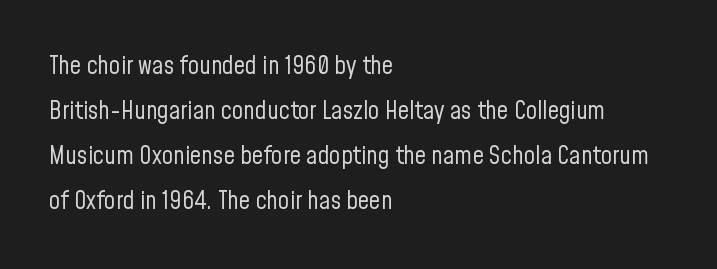
Q: Is the text bold? A: No.
Q: Is the text italic (slanted)? A: No, it is upright.
Q: Is the text underlined? A: No.
Q: How is the paragraph aligned? A: Left-aligned.
Q: Is the spacing between letters normal or unusually wide? A: Normal.
